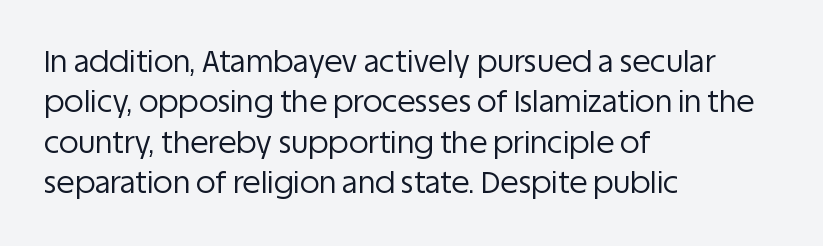
The letters stand straight up with perfectly vertical stems. Check the space under the baseline: it is left empty. Type style note: lacks serifs. You could not count columns in this text — the font is proportionally spaced. The face looks like a standard text weight, possibly lighter. Summary of vertical rhythm: regular, with standard interline spacing.
